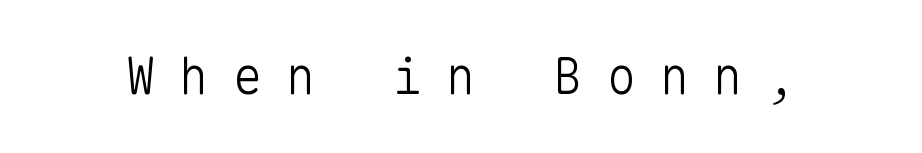
The image shows 49 px light sans-serif type, upright, monospaced; set unusually wide letter spacing (+0.49 em), not underlined; low stroke contrast and a medium x-height.
